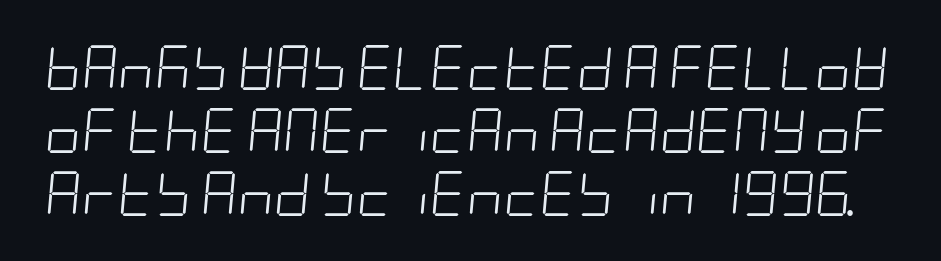
The image shows 45 px light, condensed type, italic (leaning right); set normal line spacing (1.4x), normal letter spacing, not underlined; low stroke contrast and a large x-height.
